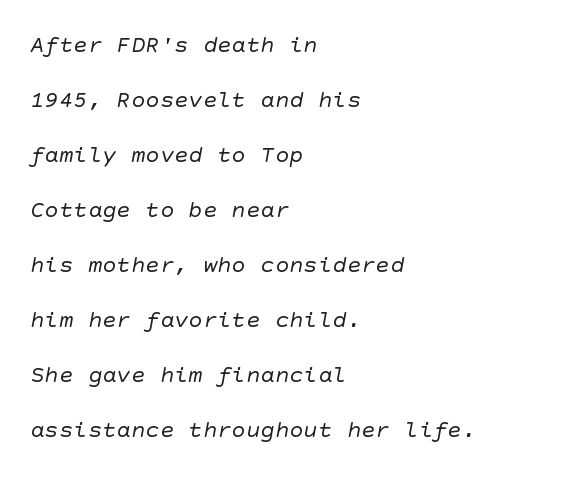
The image shows 24 px text type; set left-aligned, loose line spacing (2.29x), normal letter spacing, not underlined.
